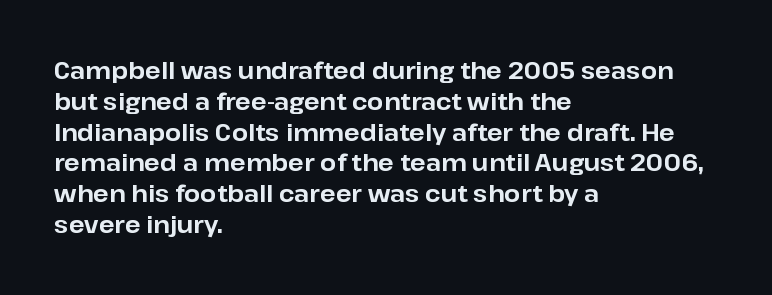
Q: Is the text bold? A: Yes.
Q: Is the text italic (slanted)? A: No, it is upright.
Q: Is the text underlined? A: No.
Q: How is the paragraph aligned? A: Left-aligned.
Q: Is the spacing between letters normal or unusually wide? A: Normal.
Q: Is the spacing between lines tight, normal or loose? A: Normal.
